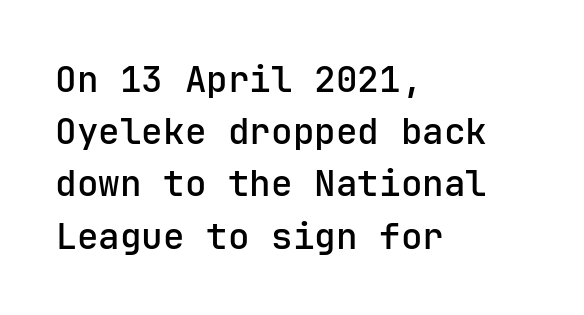
Q: Is the text bold? A: Semi-bold.
Q: Is the text italic (slanted)? A: No, it is upright.
Q: Is the typeface a serif or a sans-serif typeface? A: Sans-serif.
Q: Is the text underlined? A: No.
Q: How is the paragraph aligned? A: Left-aligned.
Q: Is the spacing between letters normal or unusually wide? A: Normal.
Q: Is the spacing between lines tight, normal or loose? A: Normal.
Q: Width (condensed, normal, or wide)? A: Normal.
Q: Stroke contrast? A: Low.
Q: x-height? A: Medium.
